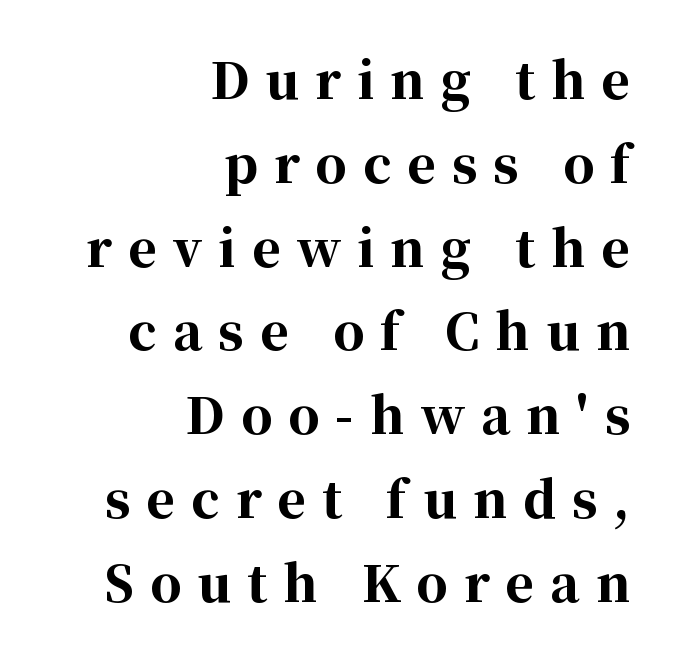
The rag falls on the left side of this text block. Proportional: the letters do not fall into vertical columns. There is plenty of visible air inserted between adjacent glyphs. No word sits above an underline. Nope, not italic — everything's standing straight. Each glyph is drawn with heavy, bold strokes.
